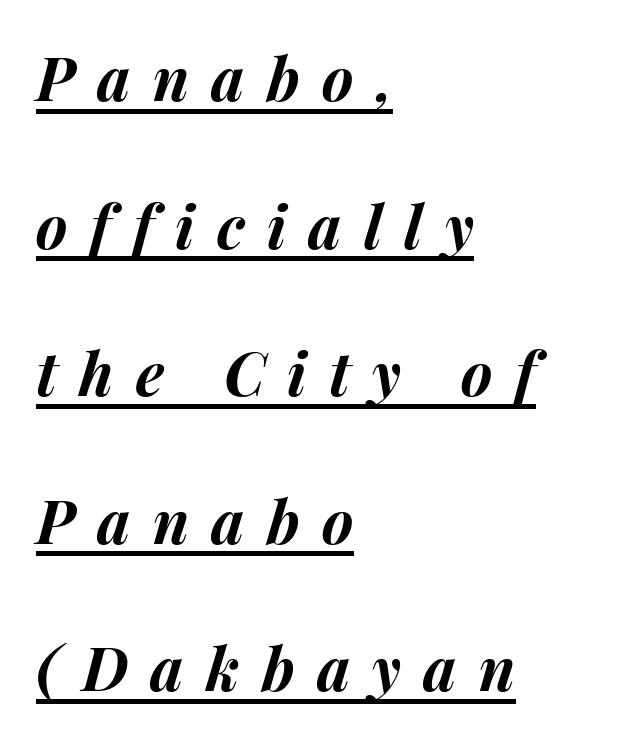
{"italic": "yes", "lean": "right", "slant_degrees": 15, "bold": "yes", "weight": "bold", "width": "normal", "stroke_contrast": "medium", "x_height": "medium", "monospaced": "no", "underline": "yes", "align": "left", "line_spacing": "loose", "line_spacing_ratio": 2.46, "letter_spacing": "wide", "letter_spacing_em": 0.37, "glyph_px": 60}
